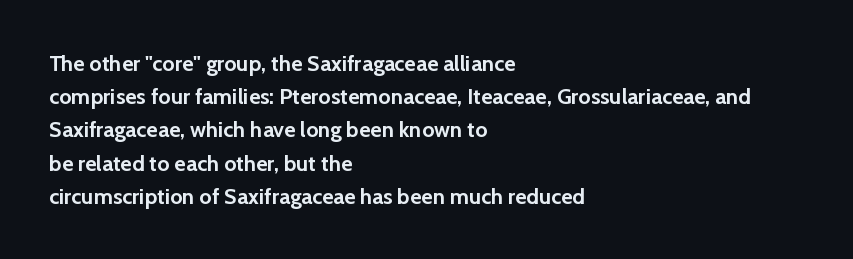
Q: Is the text bold? A: Yes.
Q: Is the text italic (slanted)? A: No, it is upright.
Q: Is the text underlined? A: No.
Q: How is the paragraph aligned? A: Left-aligned.
Q: Is the spacing between letters normal or unusually wide? A: Normal.
Q: Is the spacing between lines tight, normal or loose? A: Normal.
